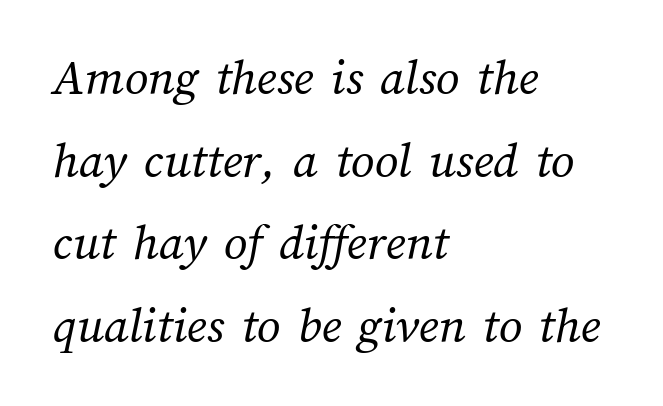
A light-to-regular cut is what we see here. Looks like regular typesetting: each glyph gets only the width it needs. Leftover space on each line is placed entirely after the last word. The type is set solid horizontally, with unmodified tracking. The baseline area is clear.
